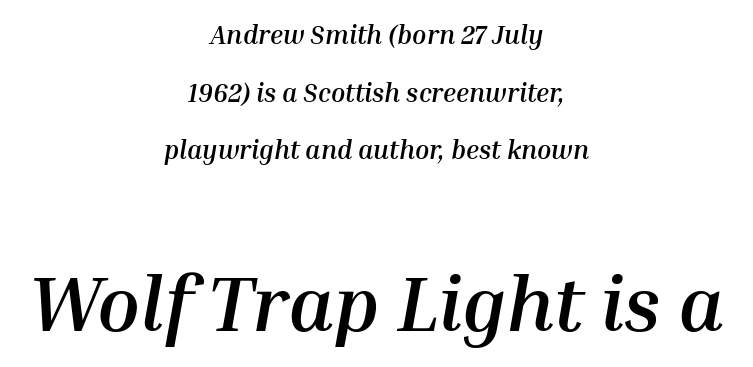
Q: Is the text bold? A: Yes.
Q: Is the text italic (slanted)? A: Yes, it leans right by about 10 degrees.
Q: Is the text underlined? A: No.
Q: How is the paragraph aligned? A: Centered.
Q: Is the spacing between letters normal or unusually wide? A: Normal.
Q: Is the spacing between lines tight, normal or loose? A: Loose.
Q: Which block of text is set in a larger size, the first (top) or the second (bottom)? A: The second (bottom) one.
Q: Width (condensed, normal, or wide)? A: Normal.
Q: Stroke contrast? A: Medium.
Q: x-height? A: Medium.
Q: Monospaced? A: No.
